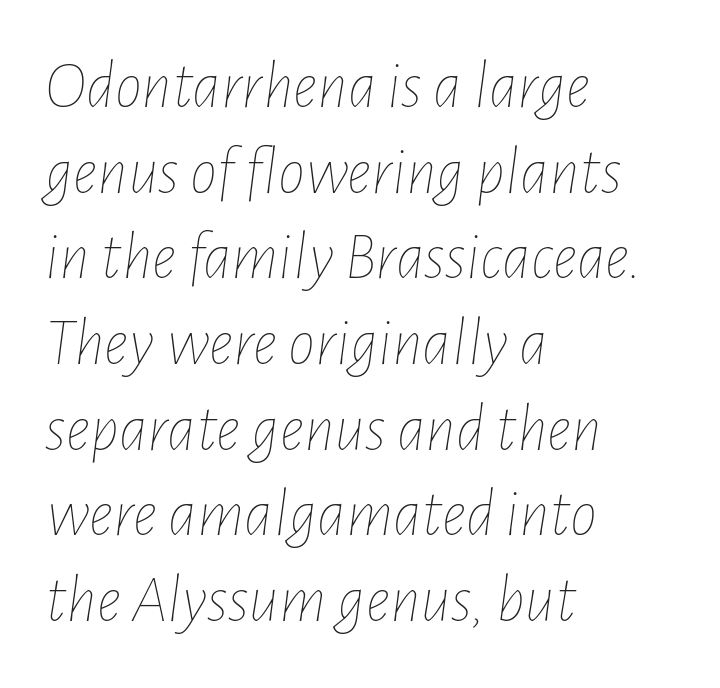
The image shows 68 px thin, condensed type, italic (leaning right); set left-aligned, normal line spacing (1.26x), normal letter spacing, not underlined; low stroke contrast and a medium x-height.
